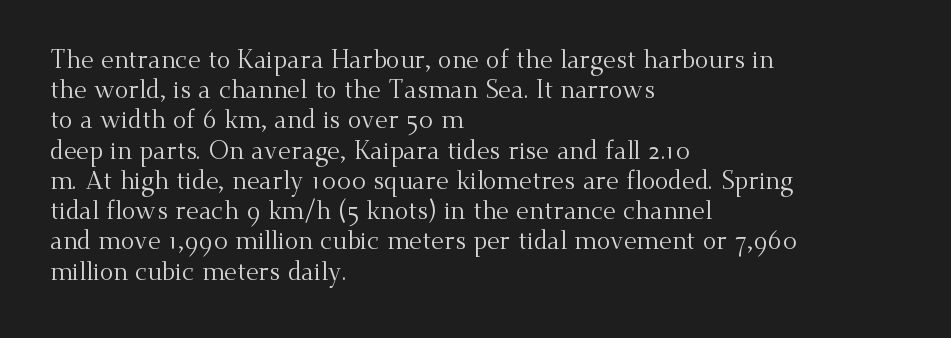
The image shows 25 px text type, upright; set left-aligned, line spacing 1.21x, normal letter spacing, not underlined.
